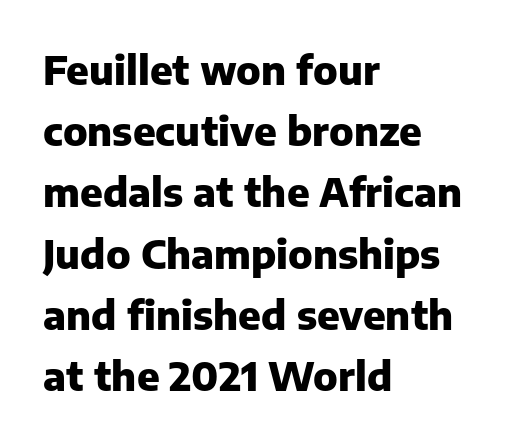
In terms of posture, this sample is upright. Look at the bottom of the vertical strokes: they stop flat, with no serifs. Each new line begins a customary step beneath the previous one. Here the designer chose a conventional face with non-uniform glyph widths. The specimen omits any rule beneath the text block's lines.
